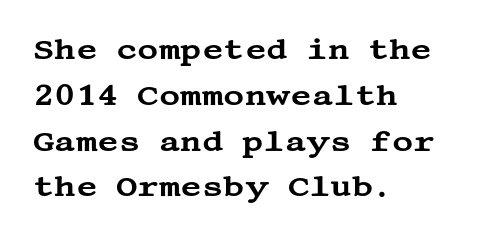
Does the leading feel generous? No, just average. This rendering uses left alignment, leaving the right contour irregular. Is this a sans? No — the strokes have serifs. These lines were composed using upright roman letters. The rendering keeps characters at their native spacing.
